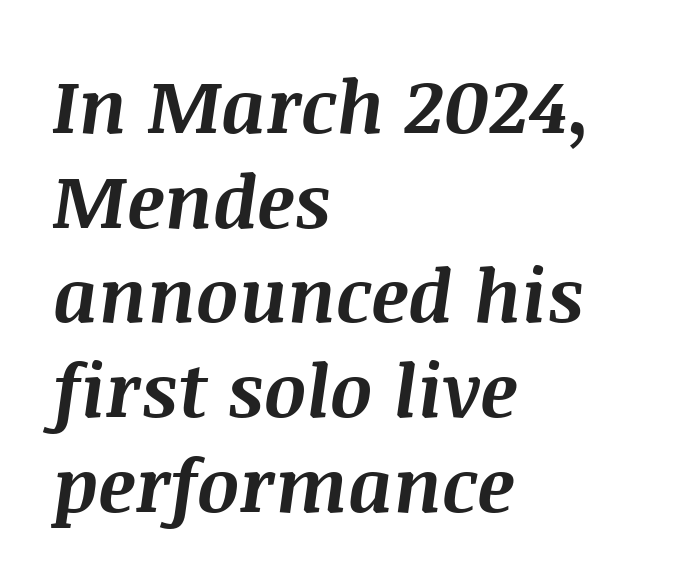
The image shows 74 px bold type, italic (leaning right); set left-aligned, normal line spacing (1.28x), normal letter spacing, not underlined; medium stroke contrast and a large x-height.
